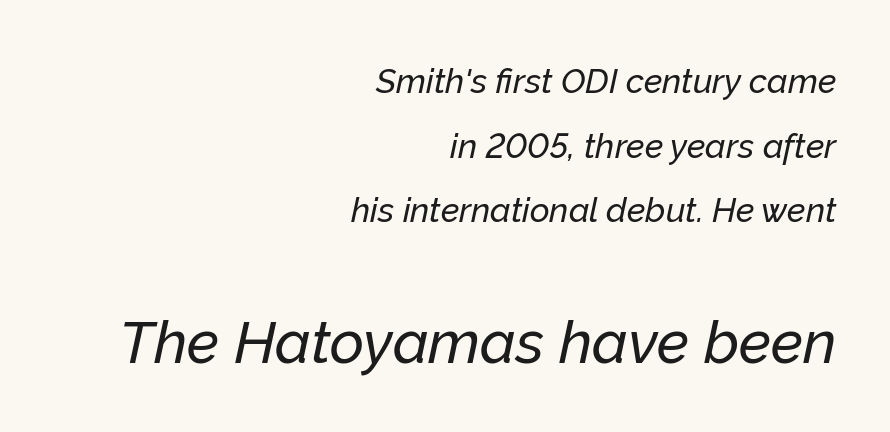
{"italic": "yes", "lean": "right", "slant_degrees": 12, "width": "normal", "stroke_contrast": "low", "x_height": "medium", "monospaced": "no", "underline": "no", "align": "right", "line_spacing": "loose", "line_spacing_ratio": 1.9, "letter_spacing": "normal", "letter_spacing_em": 0.0, "larger_block": "second", "size_ratio": 1.74, "glyph_px": 59}
